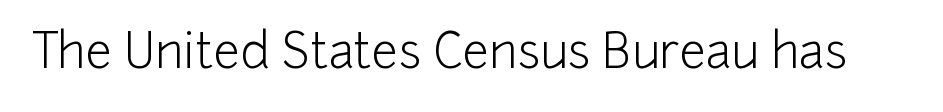
{"serif": "no", "italic": "no", "bold": "no", "weight": "light", "width": "normal", "stroke_contrast": "low", "x_height": "medium", "monospaced": "no", "underline": "no", "letter_spacing": "normal", "letter_spacing_em": 0.0, "glyph_px": 47}
